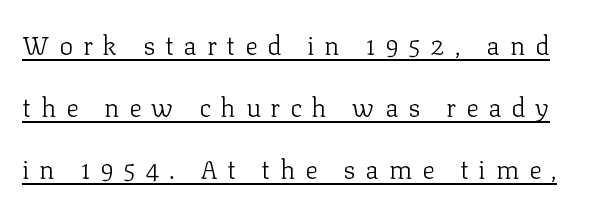
Ordinary non-slanted type is in use. Weight class: somewhere from thin through regular. Someone cranked the tracking dial way up on this one. The face used here appears with an underline applied. Students, observe: this is what heavily led, spacious text looks like.
